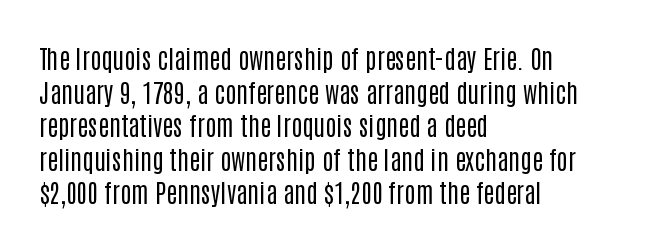
{"italic": "no", "bold": "no", "underline": "no", "align": "left", "line_spacing": "normal", "line_spacing_ratio": 1.29, "letter_spacing": "normal", "letter_spacing_em": 0.0, "glyph_px": 26}
